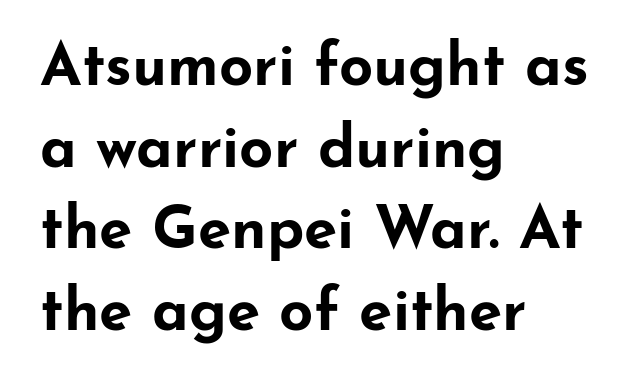
Q: Is the text bold? A: Yes.
Q: Is the text italic (slanted)? A: No, it is upright.
Q: Is the typeface a serif or a sans-serif typeface? A: Sans-serif.
Q: Is the text underlined? A: No.
Q: How is the paragraph aligned? A: Left-aligned.
Q: Is the spacing between letters normal or unusually wide? A: Normal.
Q: Is the spacing between lines tight, normal or loose? A: Normal.
Q: Width (condensed, normal, or wide)? A: Wide.
Q: Stroke contrast? A: Low.
Q: x-height? A: Small.
Q: Monospaced? A: No.
